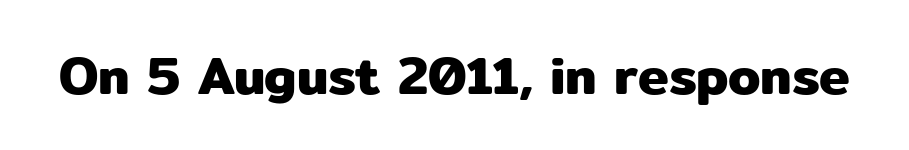
{"serif": "no", "italic": "no", "width": "normal", "stroke_contrast": "low", "x_height": "medium", "monospaced": "no", "underline": "no", "letter_spacing": "normal", "letter_spacing_em": 0.0, "glyph_px": 52}
